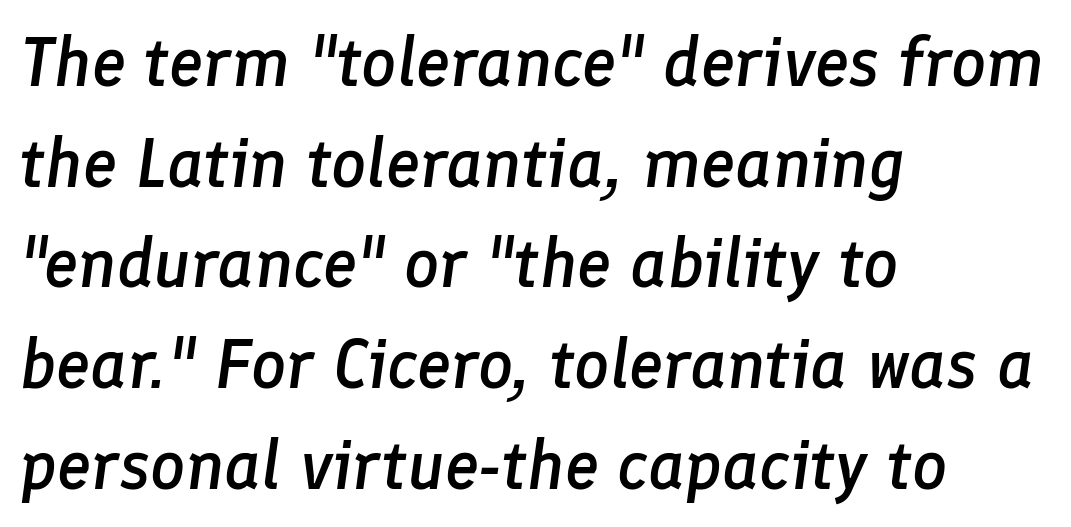
The paragraph has a hard left edge and a soft right edge. A typesetter would call this proportional, since set widths differ per character. Look at the stroke-to-counter ratio: somewhat heavy, a semibold. Notice how descenders clear the ascenders below comfortably — that's standard leading. Caption: standard tracking, unaltered.
